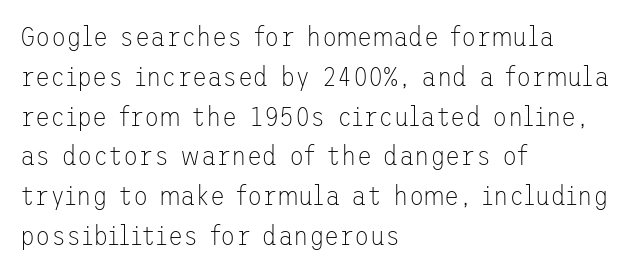
Q: Is the text bold? A: No.
Q: Is the text italic (slanted)? A: No, it is upright.
Q: Is the typeface a serif or a sans-serif typeface? A: Sans-serif.
Q: Is the text underlined? A: No.
Q: How is the paragraph aligned? A: Left-aligned.
Q: Is the spacing between letters normal or unusually wide? A: Normal.
Q: Is the spacing between lines tight, normal or loose? A: Normal.
Q: Width (condensed, normal, or wide)? A: Normal.
Q: Stroke contrast? A: Low.
Q: x-height? A: Medium.
